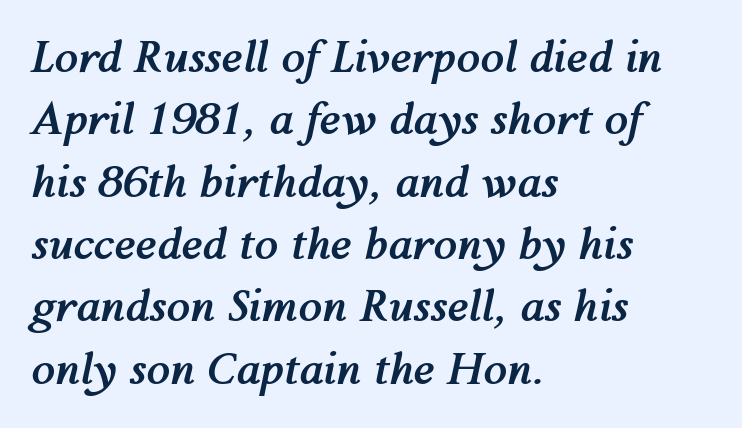
Look at the tracking — it's just the regular setting, nothing added. Tall strokes in this sample are angled rather than plumb. The typesetting leans heavy: a genuine bold. Rows of type keep a routine distance in the vertical direction. Where is the straight margin? On the left. Character widths vary here, with narrow letters taking less room than wide ones.
